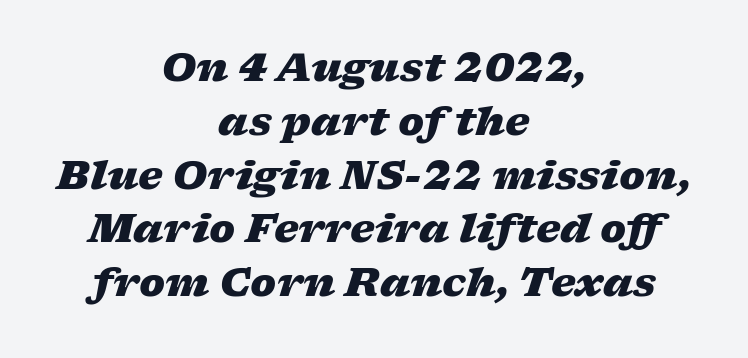
{"italic": "yes", "lean": "right", "slant_degrees": 17, "bold": "yes", "weight": "heavy", "width": "wide", "stroke_contrast": "low", "x_height": "medium", "monospaced": "no", "underline": "no", "align": "center", "line_spacing": "normal", "line_spacing_ratio": 1.38, "letter_spacing": "normal", "letter_spacing_em": 0.0, "glyph_px": 39}
